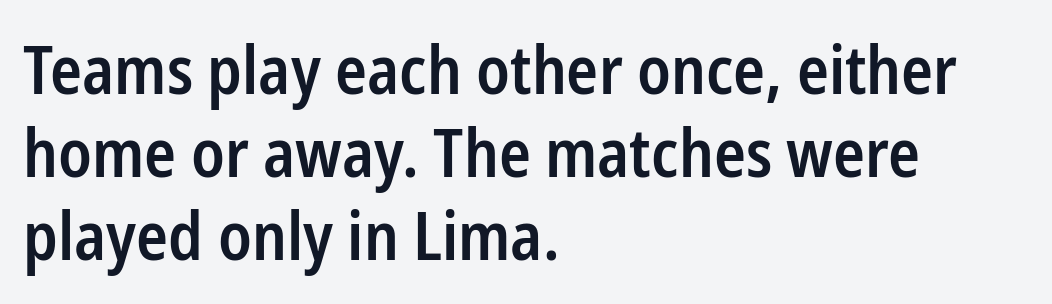
Q: Is the text bold? A: Semi-bold.
Q: Is the text italic (slanted)? A: No, it is upright.
Q: Is the typeface a serif or a sans-serif typeface? A: Sans-serif.
Q: Is the text underlined? A: No.
Q: How is the paragraph aligned? A: Left-aligned.
Q: Is the spacing between letters normal or unusually wide? A: Normal.
Q: Is the spacing between lines tight, normal or loose? A: Normal.
Q: Width (condensed, normal, or wide)? A: Condensed.
Q: Stroke contrast? A: Low.
Q: x-height? A: Medium.
Q: Monospaced? A: No.
